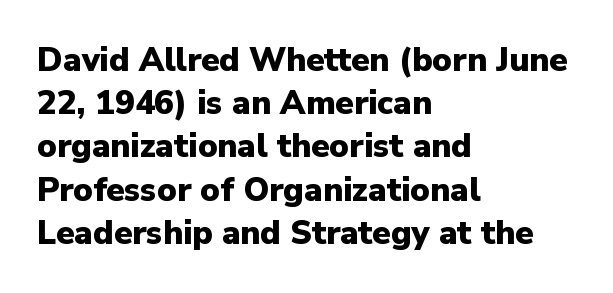
No italicization has been applied; the sample stays upright. Honestly, the letter spacing is just normal — you wouldn't notice it. The rendering uses natural spacing where letterforms have individual widths. These lines are composed in type without serifs. The lines in this sample share a left origin and differ only in where they stop. Type without underlining.
